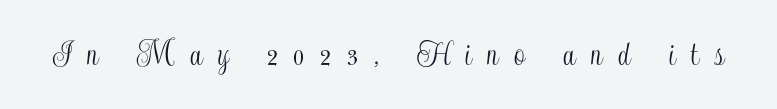
Q: Is the text italic (slanted)? A: Yes.
Q: Is the text underlined? A: No.
Q: Is the spacing between letters normal or unusually wide? A: Unusually wide.
Q: Width (condensed, normal, or wide)? A: Condensed.
Q: x-height? A: Small.
Q: Monospaced? A: No.
